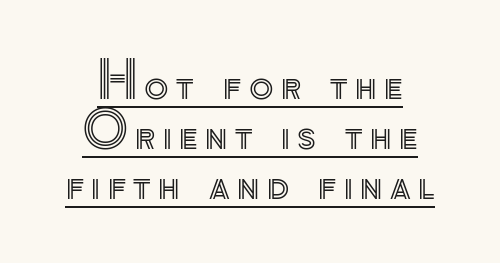
{"italic": "no", "width": "normal", "x_height": "small", "monospaced": "no", "underline": "yes", "align": "center", "line_spacing": "tight", "line_spacing_ratio": 1.0, "glyph_px": 50}
